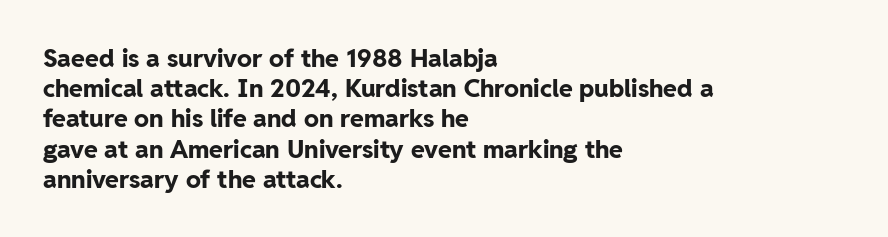
The passage shown is emphatically bold. The space directly below the letters is spotless. Tracking here is standard; glyphs follow each other at the usual distance. Where is the straight margin? On the left.
